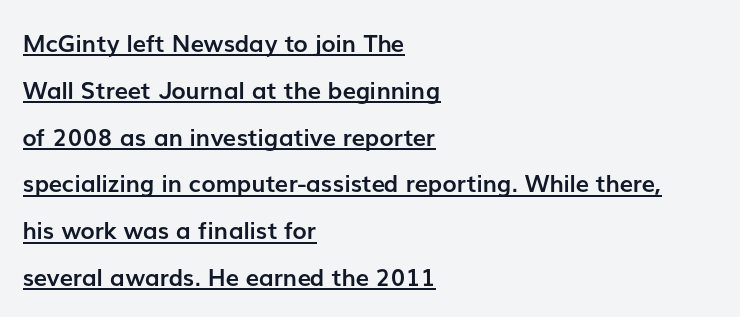
Q: Is the text bold? A: Yes.
Q: Is the text italic (slanted)? A: No, it is upright.
Q: Is the text underlined? A: Yes.
Q: How is the paragraph aligned? A: Left-aligned.
Q: Is the spacing between letters normal or unusually wide? A: Normal.
Q: Is the spacing between lines tight, normal or loose? A: Loose.
